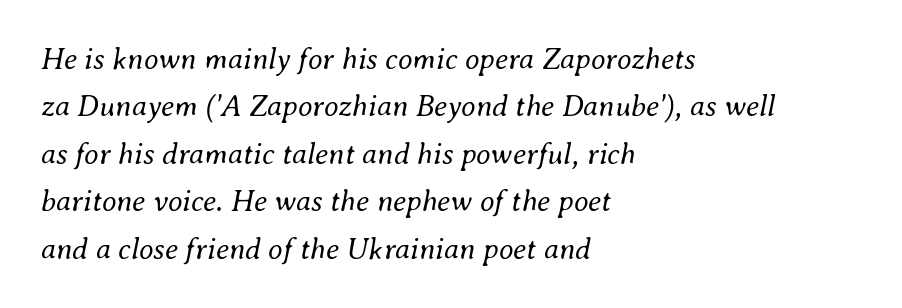
Q: Is the text bold? A: No.
Q: Is the text italic (slanted)? A: Yes, it leans right by about 8 degrees.
Q: Is the text underlined? A: No.
Q: How is the paragraph aligned? A: Left-aligned.
Q: Is the spacing between letters normal or unusually wide? A: Normal.
Q: Is the spacing between lines tight, normal or loose? A: Normal.
Q: Width (condensed, normal, or wide)? A: Normal.
Q: Stroke contrast? A: Medium.
Q: x-height? A: Small.
Q: Monospaced? A: No.
